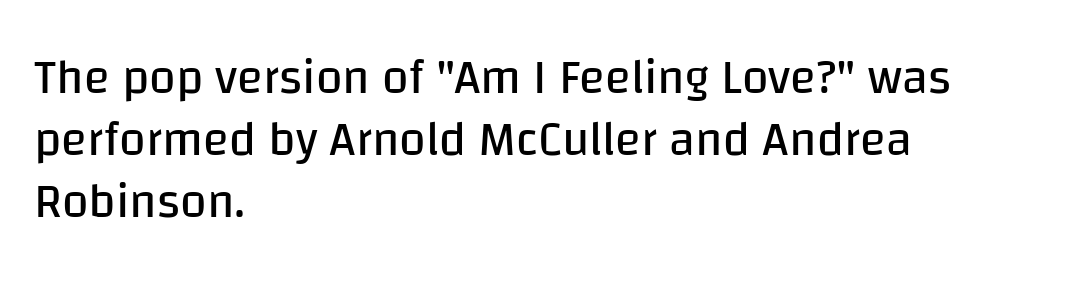
The image shows 48 px regular-weight sans-serif type, upright; set left-aligned, normal line spacing (1.29x), normal letter spacing, not underlined; low stroke contrast and a large x-height.
